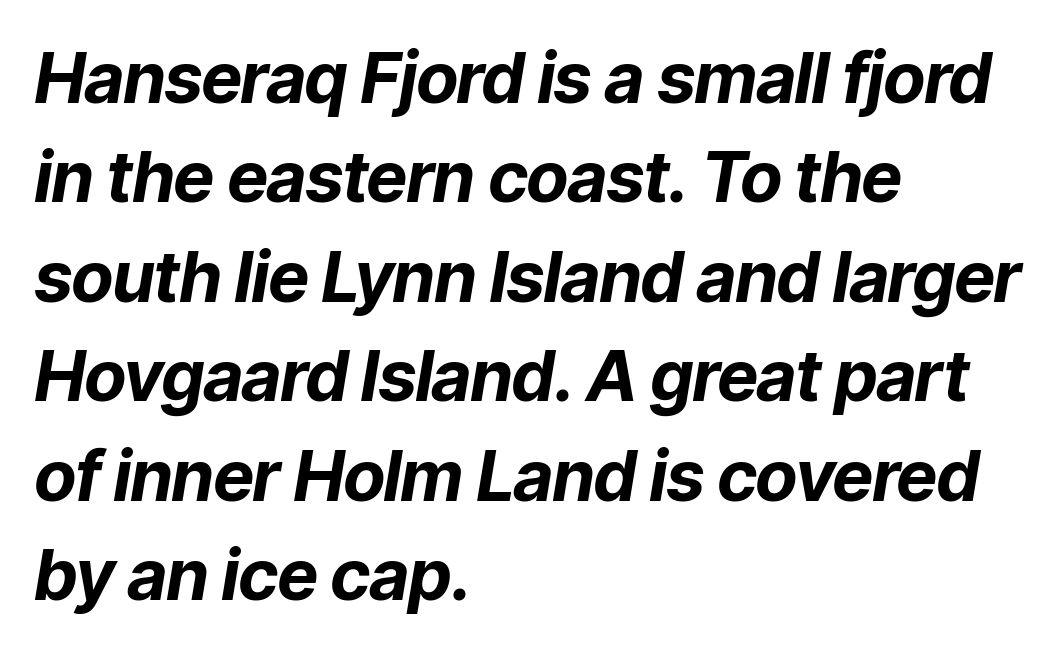
{"italic": "yes", "lean": "right", "slant_degrees": 9, "bold": "yes", "weight": "bold", "width": "normal", "stroke_contrast": "low", "x_height": "medium", "monospaced": "no", "underline": "no", "align": "left", "line_spacing": "normal", "line_spacing_ratio": 1.42, "letter_spacing": "normal", "letter_spacing_em": 0.0, "glyph_px": 70}
